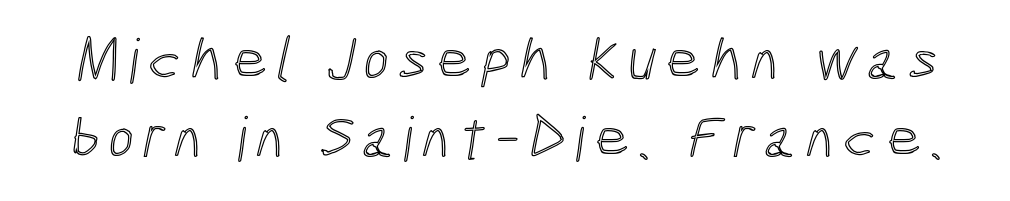
The image shows 61 px condensed type; set normal line spacing (1.28x), not underlined; a medium x-height.
